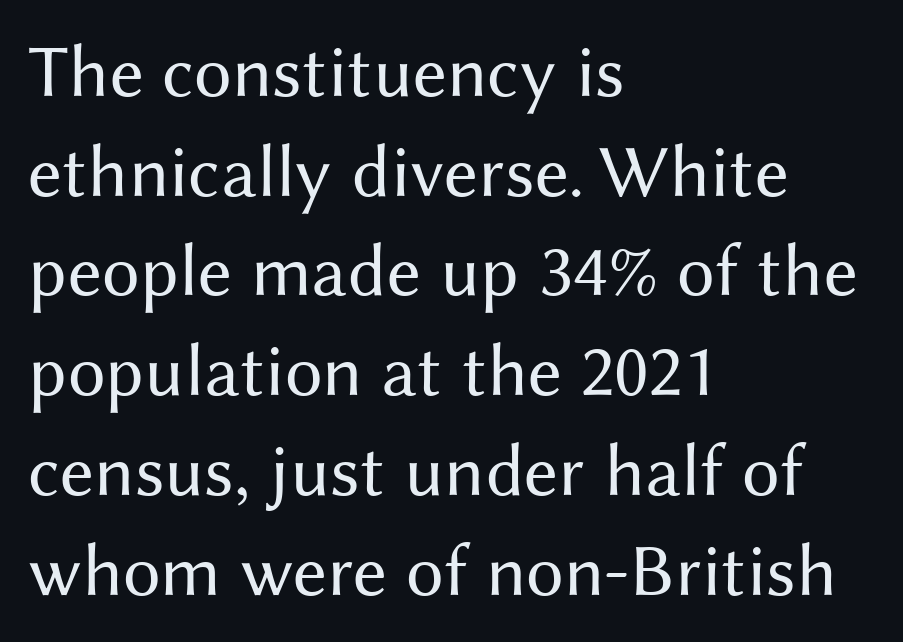
The passage shown has conventional tracking throughout. Summary of weight: not heavy and not bold. A normal amount of white space separates one row of letters from the next. Ascenders rise straight up at ninety degrees. A student would call this left alignment; a typographer would say flush left, rag right.
